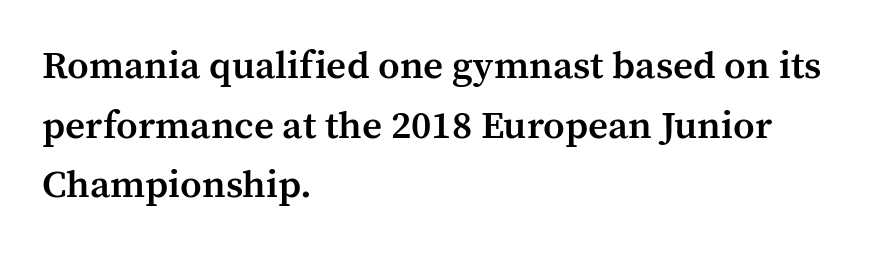
The image shows 39 px semibold serif type, upright; set left-aligned, normal line spacing (1.53x), normal letter spacing, not underlined; medium stroke contrast and a medium x-height.
